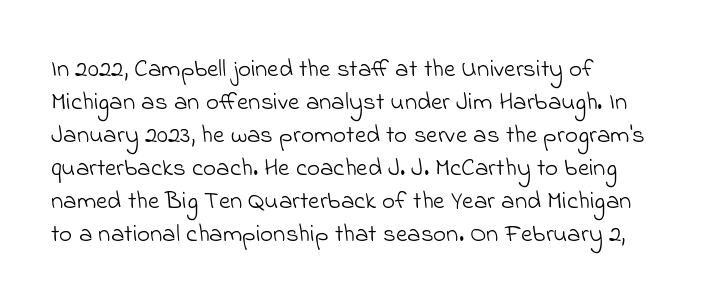
{"bold": "no", "underline": "no", "align": "left", "line_spacing": "normal", "line_spacing_ratio": 1.32, "letter_spacing": "normal", "letter_spacing_em": 0.0, "glyph_px": 25}
